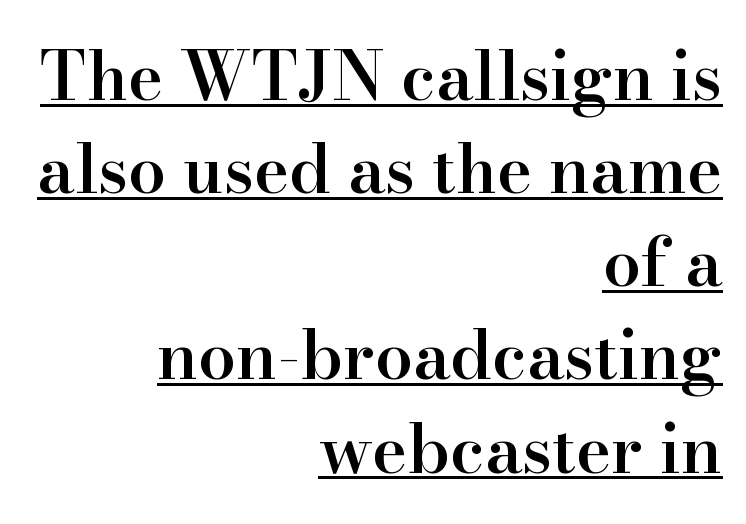
Q: Is the text bold? A: Semi-bold.
Q: Is the text italic (slanted)? A: No, it is upright.
Q: Is the typeface a serif or a sans-serif typeface? A: Serif.
Q: Is the text underlined? A: Yes.
Q: How is the paragraph aligned? A: Right-aligned.
Q: Is the spacing between letters normal or unusually wide? A: Normal.
Q: Is the spacing between lines tight, normal or loose? A: Normal.
Q: Width (condensed, normal, or wide)? A: Normal.
Q: Stroke contrast? A: High.
Q: x-height? A: Small.
Q: Monospaced? A: No.
